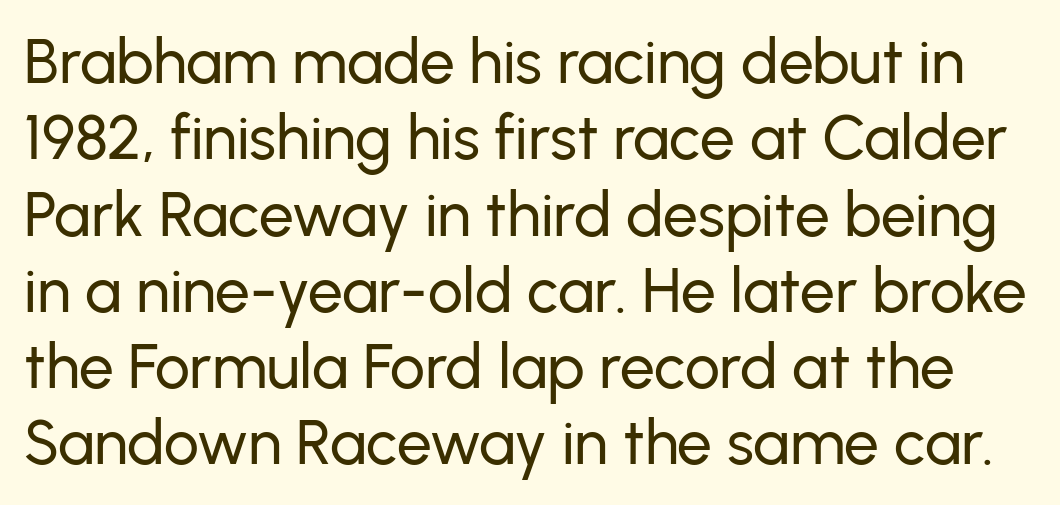
Q: Is the text italic (slanted)? A: No, it is upright.
Q: Is the typeface a serif or a sans-serif typeface? A: Sans-serif.
Q: Is the text underlined? A: No.
Q: Is the spacing between letters normal or unusually wide? A: Normal.
Q: Width (condensed, normal, or wide)? A: Normal.
Q: Stroke contrast? A: Low.
Q: x-height? A: Medium.
Q: Monospaced? A: No.
